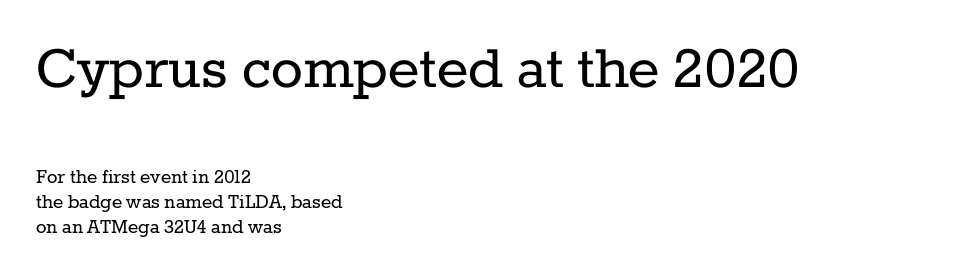
{"serif": "yes", "italic": "no", "bold": "no", "weight": "regular", "width": "normal", "stroke_contrast": "low", "x_height": "medium", "monospaced": "no", "underline": "no", "align": "left", "line_spacing": "tight", "line_spacing_ratio": 1.14, "letter_spacing": "normal", "letter_spacing_em": 0.0, "larger_block": "first", "size_ratio": 3.05, "glyph_px": 67}
